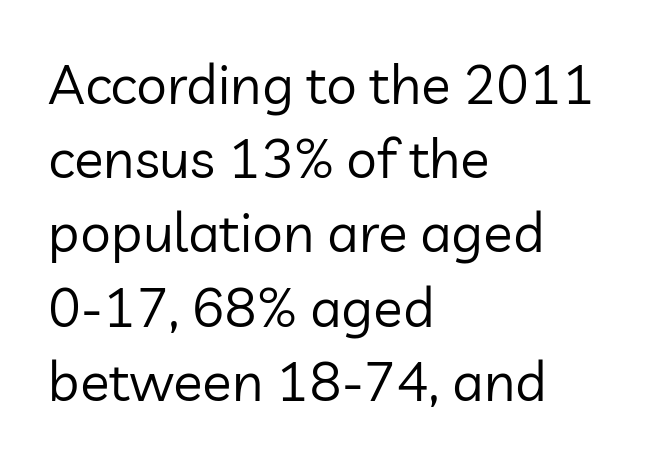
The image shows 55 px regular-weight sans-serif type, upright; set left-aligned, normal line spacing (1.35x), normal letter spacing, not underlined; low stroke contrast and a medium x-height.
